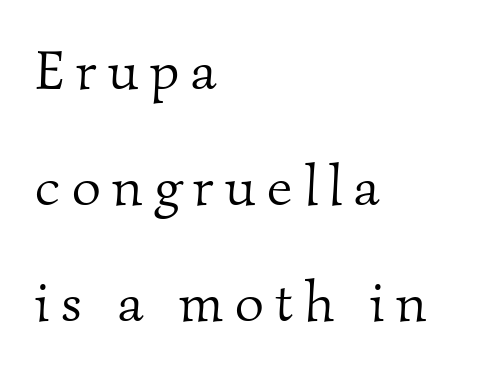
{"serif": "yes", "bold": "no", "weight": "light", "width": "normal", "stroke_contrast": "medium", "x_height": "small", "monospaced": "no", "underline": "no", "align": "left", "line_spacing": "loose", "line_spacing_ratio": 2.07, "letter_spacing": "wide", "letter_spacing_em": 0.21, "glyph_px": 56}
